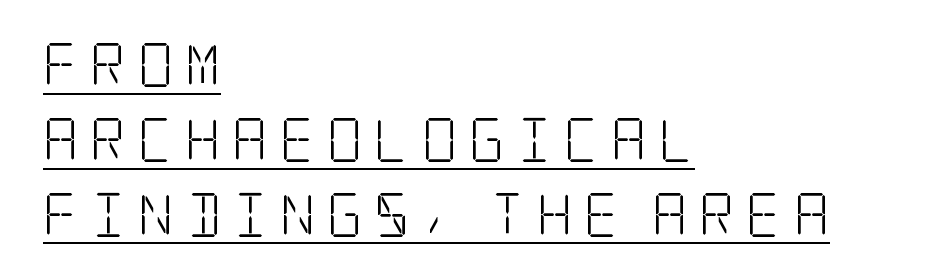
One-word summary of the alignment: left. Classification — serif. Line spacing here is normal. Posture: upright roman. The passage shown has open, widely tracked lettering throughout. Honestly, the underline is the first thing you notice here.
